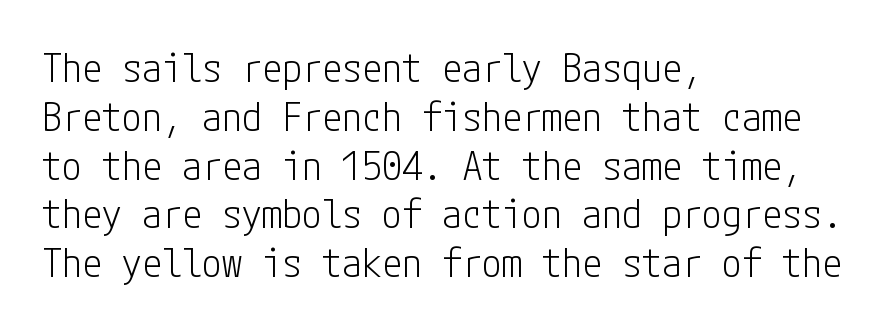
The image shows 40 px light, condensed sans-serif type, upright; set left-aligned, line spacing 1.22x, normal letter spacing, not underlined; low stroke contrast and a medium x-height.
